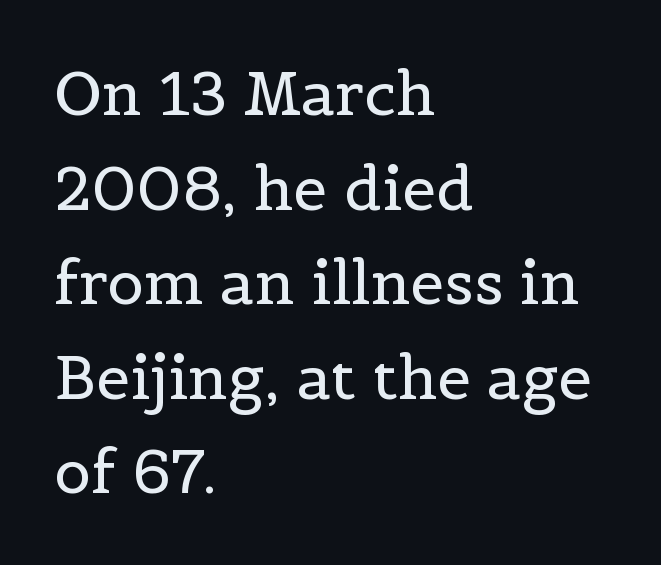
Q: Is the text bold? A: No.
Q: Is the text italic (slanted)? A: No, it is upright.
Q: Is the typeface a serif or a sans-serif typeface? A: Serif.
Q: Is the text underlined? A: No.
Q: How is the paragraph aligned? A: Left-aligned.
Q: Is the spacing between letters normal or unusually wide? A: Normal.
Q: Is the spacing between lines tight, normal or loose? A: Normal.
Q: Width (condensed, normal, or wide)? A: Normal.
Q: x-height? A: Medium.
Q: Monospaced? A: No.
